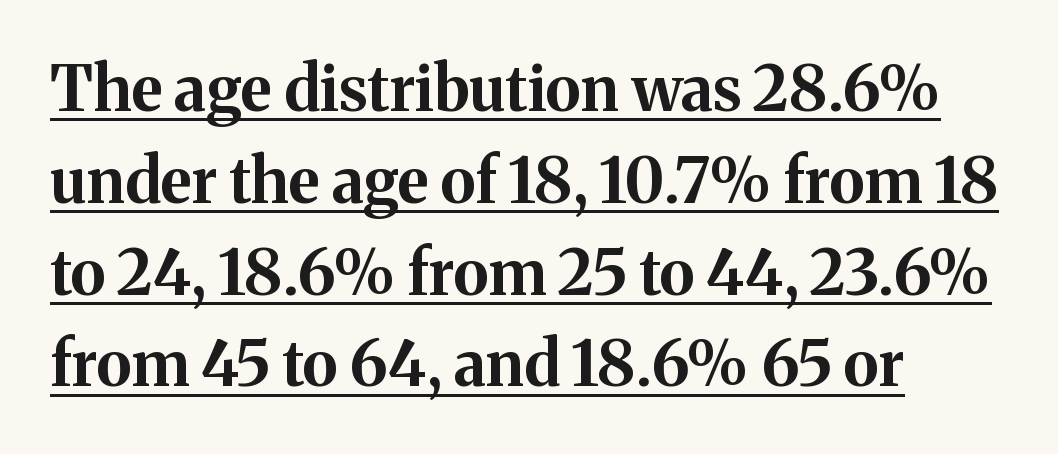
The image shows 62 px bold serif type, upright; set left-aligned, normal line spacing (1.48x), normal letter spacing, underlined; medium stroke contrast and a medium x-height.
